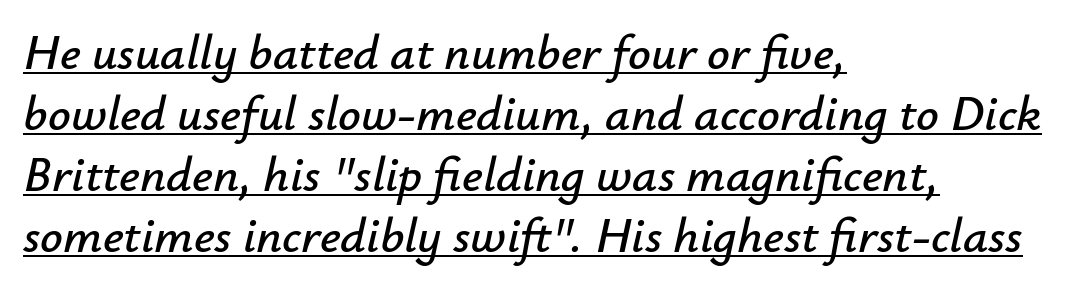
The image shows 50 px text type, italic (leaning right); set left-aligned, line spacing 1.22x, normal letter spacing, underlined; low stroke contrast and a small x-height.
